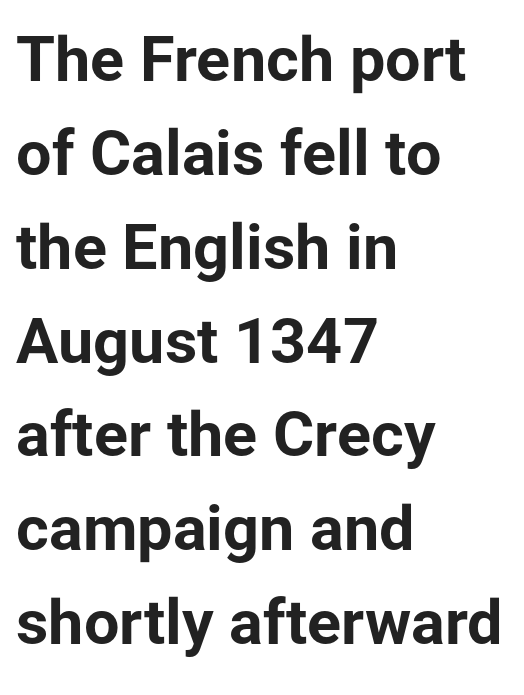
These lines are rendered in a variable-pitch font. Reading down the column, the eye jumps a familiar distance to each next line. The strokes are fattened all the way to bold. Does the lettering tilt? It doesn't — this is upright.
